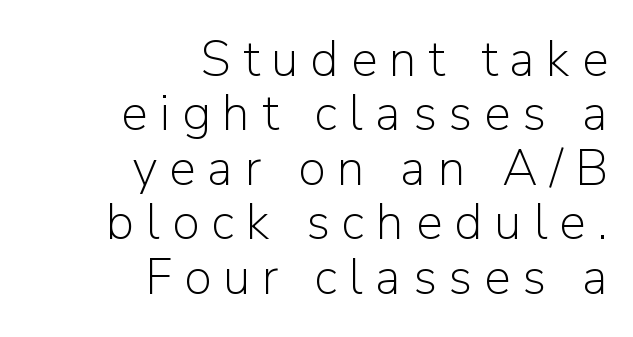
{"serif": "no", "italic": "no", "bold": "no", "weight": "light", "width": "normal", "stroke_contrast": "low", "x_height": "medium", "monospaced": "no", "underline": "no", "align": "right", "line_spacing": "tight", "line_spacing_ratio": 1.09, "letter_spacing": "wide", "letter_spacing_em": 0.24, "glyph_px": 50}
